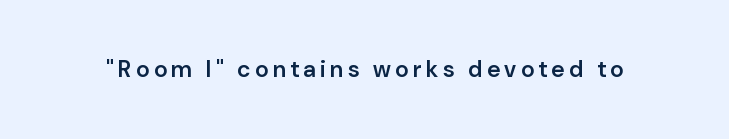
Honestly, there is no underline to notice here at all. Weight check: semibold — heavier than regular, not quite bold. The type is letterspaced generously, with wide tracking. Every stem runs plumb, perpendicular to the baseline.
